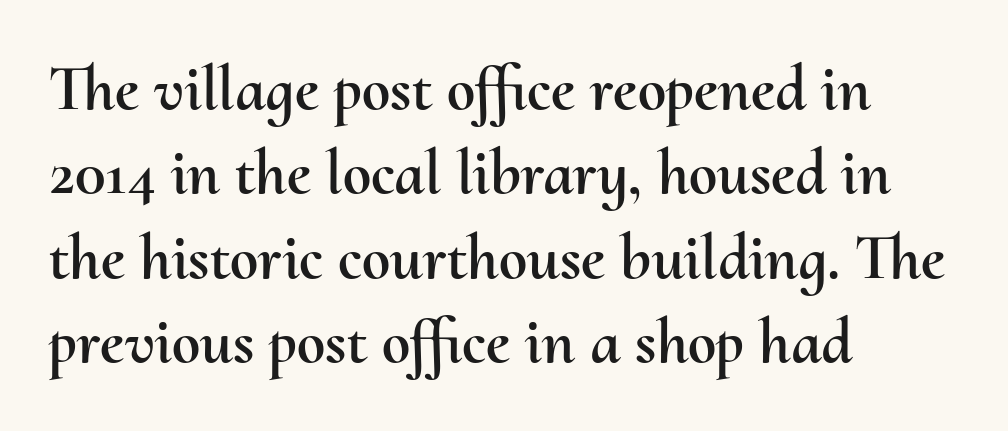
The image shows 64 px text type, upright; set left-aligned, normal line spacing (1.32x), normal letter spacing, not underlined; medium stroke contrast and a small x-height.
